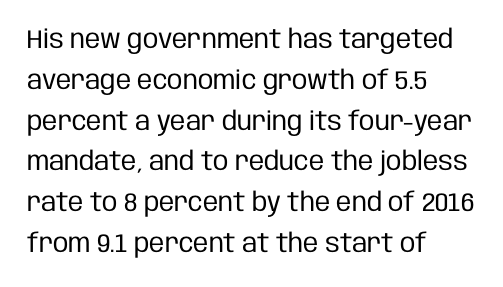
Q: Is the text bold? A: No.
Q: Is the text italic (slanted)? A: No, it is upright.
Q: Is the text underlined? A: No.
Q: How is the paragraph aligned? A: Left-aligned.
Q: Is the spacing between letters normal or unusually wide? A: Normal.
Q: Is the spacing between lines tight, normal or loose? A: Normal.
